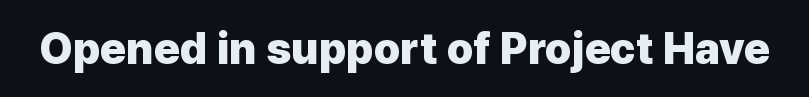
Q: Is the text bold? A: Yes.
Q: Is the text italic (slanted)? A: No, it is upright.
Q: Is the typeface a serif or a sans-serif typeface? A: Sans-serif.
Q: Is the text underlined? A: No.
Q: Is the spacing between letters normal or unusually wide? A: Normal.
Q: Width (condensed, normal, or wide)? A: Normal.
Q: Stroke contrast? A: Low.
Q: x-height? A: Medium.
Q: Monospaced? A: No.
